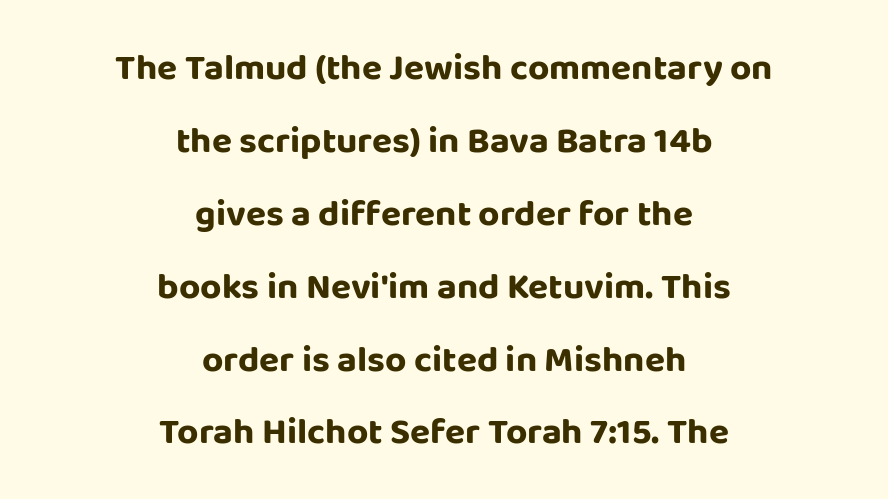
The image shows 37 px bold sans-serif type, upright; set centered, loose line spacing (1.97x), normal letter spacing, not underlined; low stroke contrast and a large x-height.
